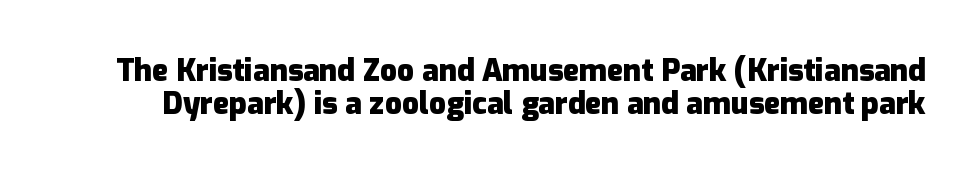
Q: Is the text bold? A: Yes.
Q: Is the text italic (slanted)? A: No, it is upright.
Q: Is the typeface a serif or a sans-serif typeface? A: Sans-serif.
Q: Is the text underlined? A: No.
Q: Is the spacing between letters normal or unusually wide? A: Normal.
Q: Is the spacing between lines tight, normal or loose? A: Tight.
Q: Width (condensed, normal, or wide)? A: Normal.
Q: Stroke contrast? A: Low.
Q: x-height? A: Medium.
Q: Monospaced? A: No.
